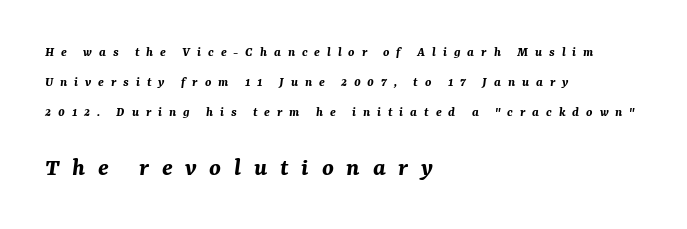
The image shows 26 px bold type, italic (leaning right); set left-aligned, loose line spacing (2.15x), unusually wide letter spacing (+0.49 em), not underlined; the second (bottom) block is 1.86x larger.
